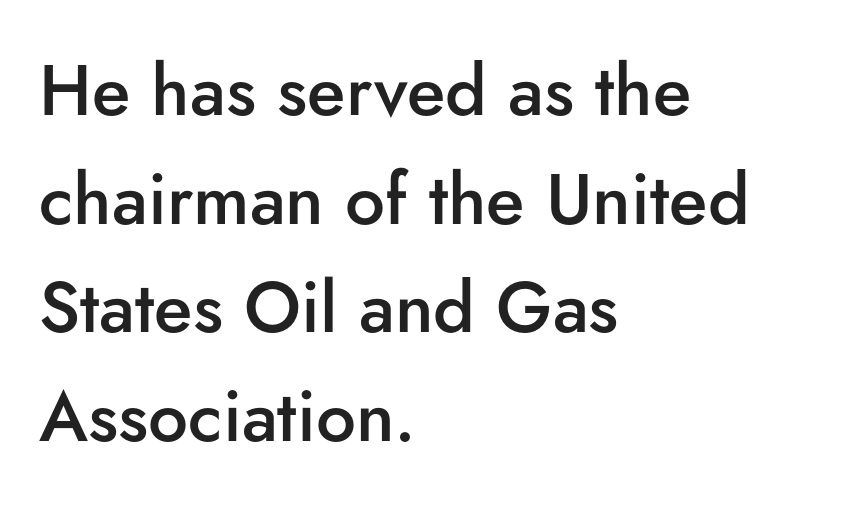
{"serif": "no", "italic": "no", "bold": "semi", "weight": "semibold", "width": "normal", "stroke_contrast": "low", "x_height": "small", "monospaced": "no", "underline": "no", "align": "left", "line_spacing": "normal", "line_spacing_ratio": 1.53, "letter_spacing": "normal", "letter_spacing_em": 0.0, "glyph_px": 71}
